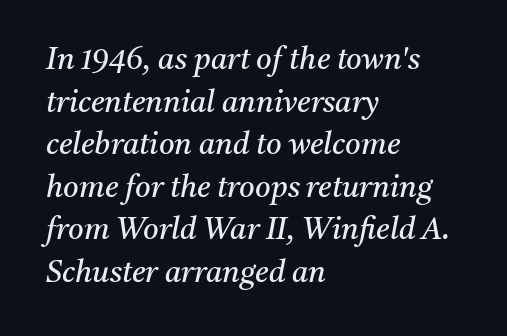
The image shows 30 px regular-weight serif type, italic (leaning right); set left-aligned, normal line spacing (1.42x), normal letter spacing, not underlined; medium stroke contrast and a medium x-height.
